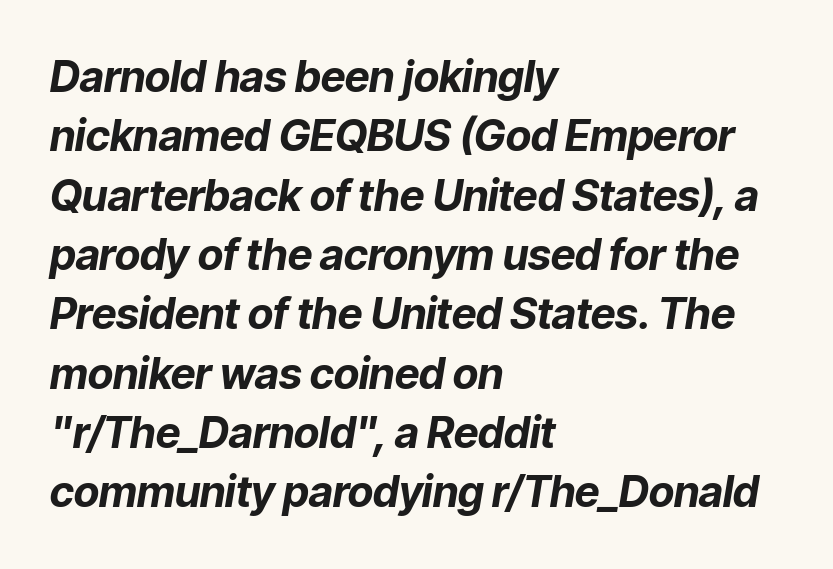
Q: Is the text bold? A: Yes.
Q: Is the text italic (slanted)? A: Yes, it leans right by about 9 degrees.
Q: Is the text underlined? A: No.
Q: How is the paragraph aligned? A: Left-aligned.
Q: Is the spacing between letters normal or unusually wide? A: Normal.
Q: Is the spacing between lines tight, normal or loose? A: Normal.
Q: Width (condensed, normal, or wide)? A: Normal.
Q: Stroke contrast? A: Low.
Q: x-height? A: Medium.
Q: Monospaced? A: No.
